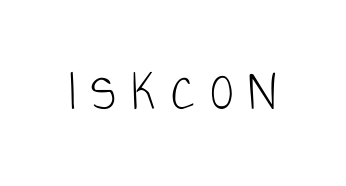
The image shows 52 px light, condensed sans-serif type, upright; set unusually wide letter spacing (+0.31 em), not underlined; low stroke contrast and a small x-height.
